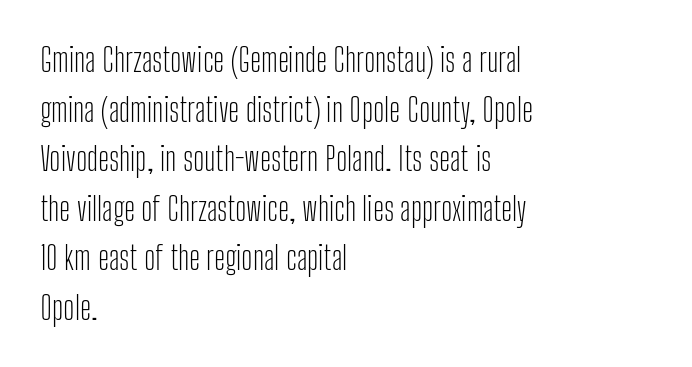
The image shows 32 px light, condensed sans-serif type, upright; set left-aligned, normal line spacing (1.55x), normal letter spacing, not underlined; low stroke contrast and a medium x-height.
